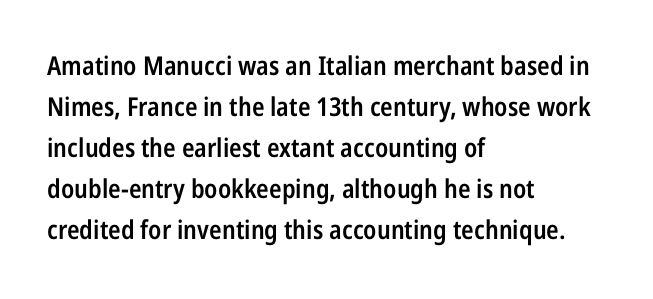
Bold? Not quite — semibold, heavier than regular but stopping short. In CSS terms this would be text-align: left. Does extra space separate the letters? No, they use regular spacing. How would I describe the line gaps? Plain and ordinary. Unlike italic type, these characters show no tilt at all. Honestly, there is no underline to notice here at all.
